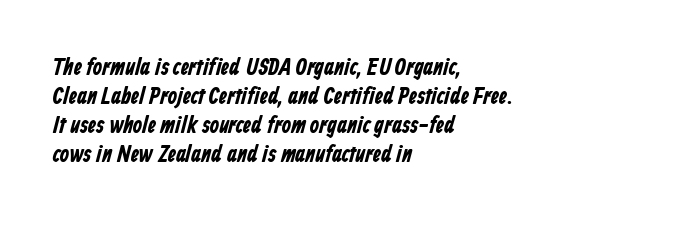
The image shows 24 px bold type; set left-aligned, line spacing 1.21x, normal letter spacing, not underlined.
